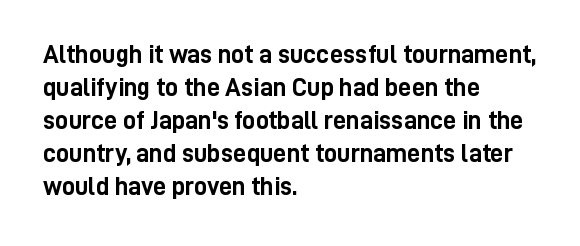
Q: Is the text bold? A: Yes.
Q: Is the text italic (slanted)? A: No, it is upright.
Q: Is the text underlined? A: No.
Q: How is the paragraph aligned? A: Left-aligned.
Q: Is the spacing between letters normal or unusually wide? A: Normal.
Q: Is the spacing between lines tight, normal or loose? A: Normal.
